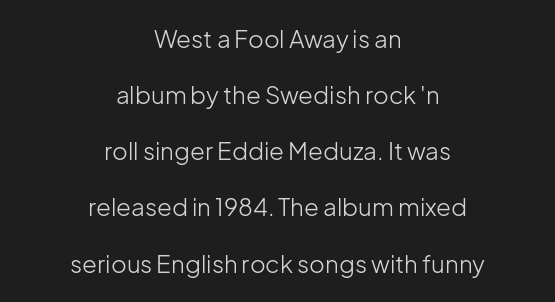
Q: Is the text bold? A: No.
Q: Is the text italic (slanted)? A: No, it is upright.
Q: Is the text underlined? A: No.
Q: How is the paragraph aligned? A: Centered.
Q: Is the spacing between letters normal or unusually wide? A: Normal.
Q: Is the spacing between lines tight, normal or loose? A: Loose.
